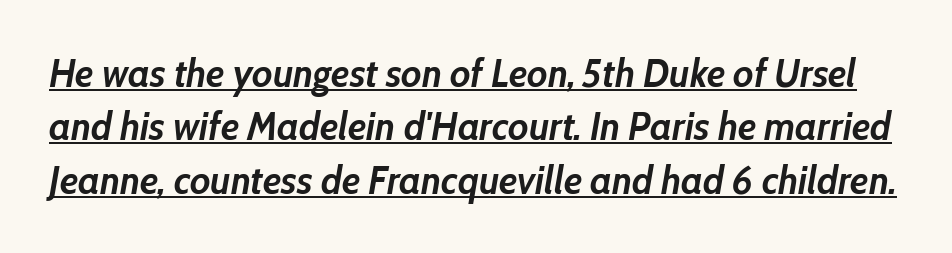
A full-strength bold gives these letters their thick strokes. The type is set solid horizontally, with unmodified tracking. You could not count columns in this text — the font is proportionally spaced. Style check: oblique. Each line of the rendering has a horizontal stroke beneath the glyphs. Leading matches the norm, producing a regular column.
